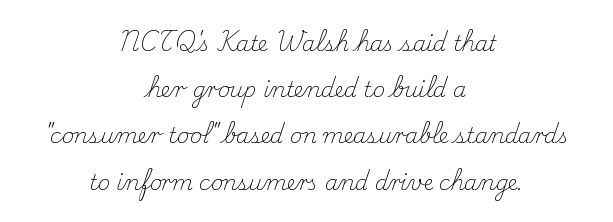
The gaps between neighbouring characters are ordinary and unremarkable. The paragraph has two soft edges and a firm central axis. The area under the type is left untouched. The lines are spread far apart with generous leading. Unbolded letterforms with no extra heft.
